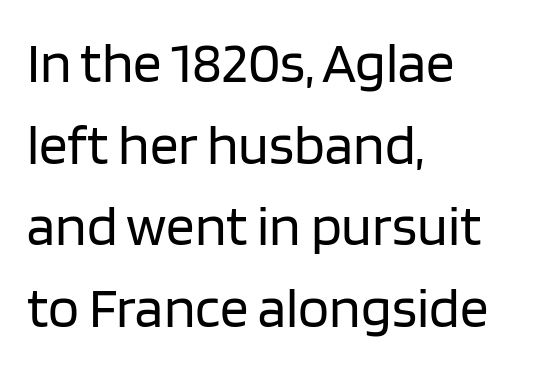
Q: Is the text bold? A: No.
Q: Is the text italic (slanted)? A: No, it is upright.
Q: Is the typeface a serif or a sans-serif typeface? A: Sans-serif.
Q: Is the text underlined? A: No.
Q: How is the paragraph aligned? A: Left-aligned.
Q: Is the spacing between letters normal or unusually wide? A: Normal.
Q: Is the spacing between lines tight, normal or loose? A: Normal.
Q: Width (condensed, normal, or wide)? A: Normal.
Q: Stroke contrast? A: Low.
Q: x-height? A: Large.
Q: Monospaced? A: No.
